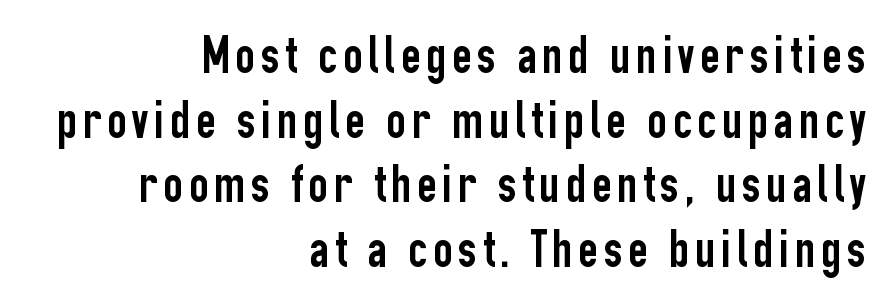
The image shows 53 px condensed sans-serif type, upright; set right-aligned, line spacing 1.22x, not underlined; low stroke contrast and a medium x-height.
